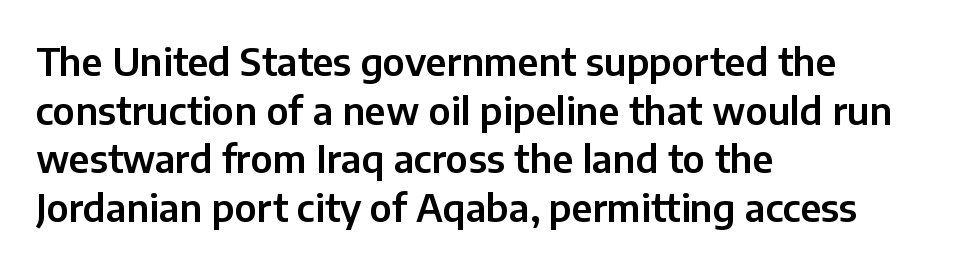
The image shows 38 px sans-serif type, upright; set left-aligned, normal line spacing (1.28x), normal letter spacing, not underlined; low stroke contrast and a medium x-height.
